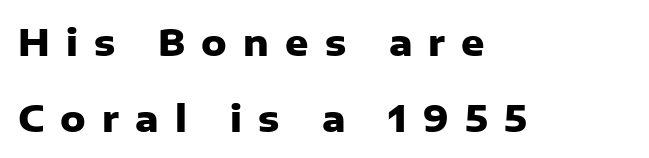
{"serif": "no", "italic": "no", "bold": "yes", "weight": "heavy", "width": "normal", "stroke_contrast": "low", "x_height": "medium", "monospaced": "no", "underline": "no", "align": "left", "line_spacing": "loose", "line_spacing_ratio": 2.1, "letter_spacing": "wide", "letter_spacing_em": 0.45, "glyph_px": 36}
